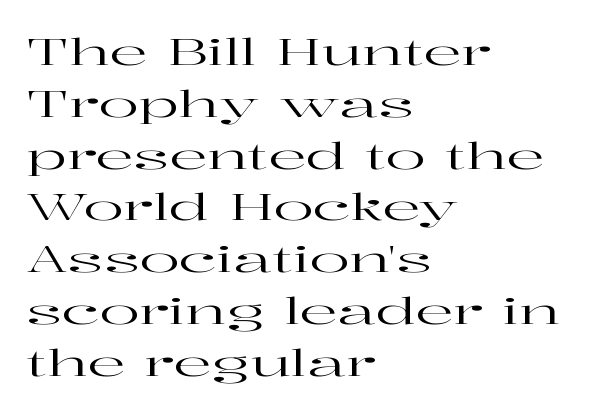
The image shows 37 px wide serif type, upright; set left-aligned, normal line spacing (1.4x), normal letter spacing, not underlined; high stroke contrast and a medium x-height.
